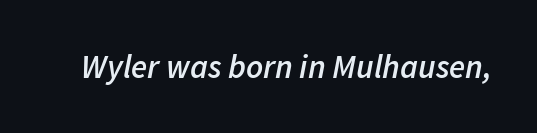
Q: Is the text bold? A: Semi-bold.
Q: Is the text italic (slanted)? A: Yes, it leans right by about 11 degrees.
Q: Is the text underlined? A: No.
Q: Is the spacing between letters normal or unusually wide? A: Normal.
Q: Width (condensed, normal, or wide)? A: Normal.
Q: Stroke contrast? A: Low.
Q: x-height? A: Medium.
Q: Monospaced? A: No.
